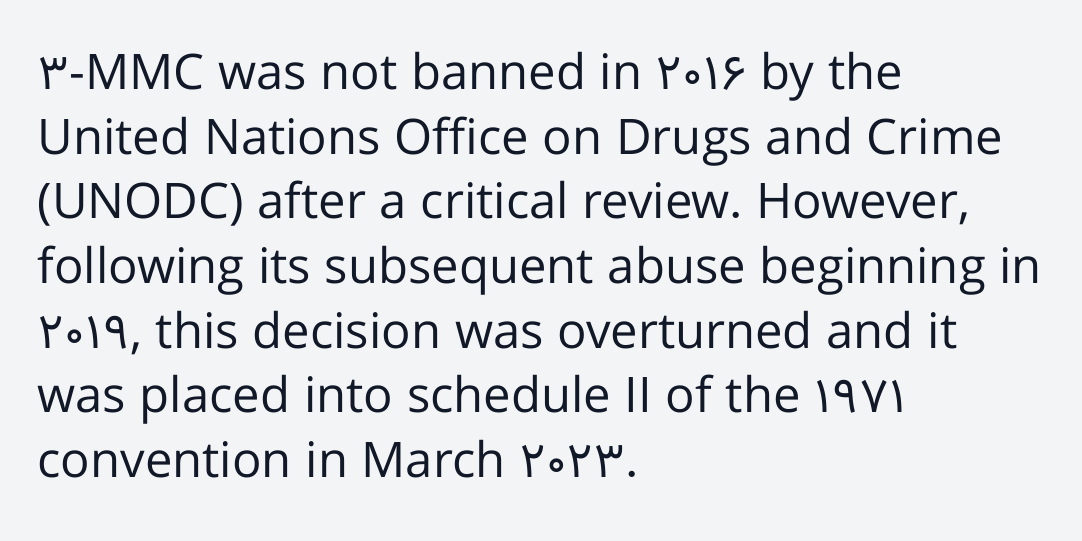
Q: Is the text bold? A: No.
Q: Is the text italic (slanted)? A: No, it is upright.
Q: Is the typeface a serif or a sans-serif typeface? A: Sans-serif.
Q: Is the text underlined? A: No.
Q: How is the paragraph aligned? A: Left-aligned.
Q: Is the spacing between letters normal or unusually wide? A: Normal.
Q: Is the spacing between lines tight, normal or loose? A: Normal.
Q: Width (condensed, normal, or wide)? A: Normal.
Q: Stroke contrast? A: Low.
Q: x-height? A: Medium.
Q: Monospaced? A: No.
